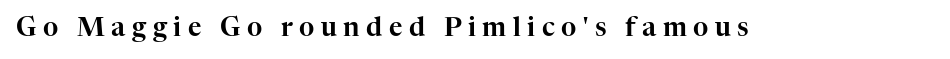
Ordinary non-slanted type is in use. Between one letter and the next there's a generous, obvious gap. Any mark beneath the type? The region is blank.
